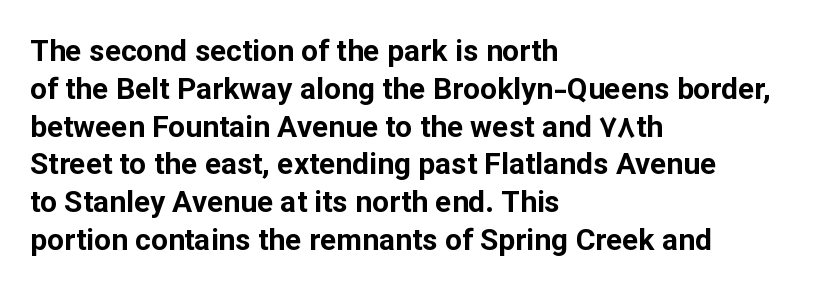
The image shows 30 px bold sans-serif type, upright; set left-aligned, normal line spacing (1.26x), normal letter spacing, not underlined; low stroke contrast and a medium x-height.
